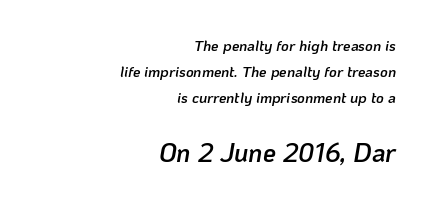
The image shows 26 px text type, italic (leaning right); set right-aligned, line spacing 1.73x, normal letter spacing, not underlined; the second (bottom) block is 1.73x larger.
